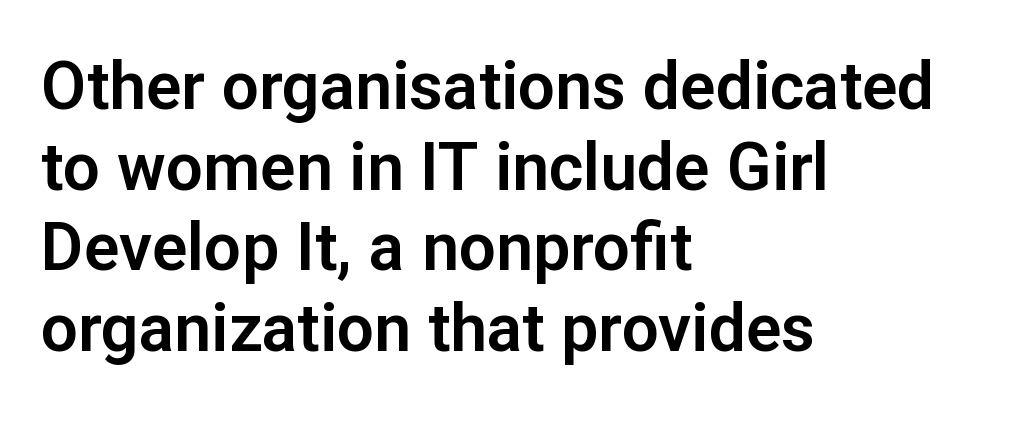
This sample uses an upright cut, with every glyph sitting square on the baseline. The face used here is proportionally spaced, like ordinary book or web type. All the whitespace from short lines collects on the right. Any mark beneath the type? The region is blank.
